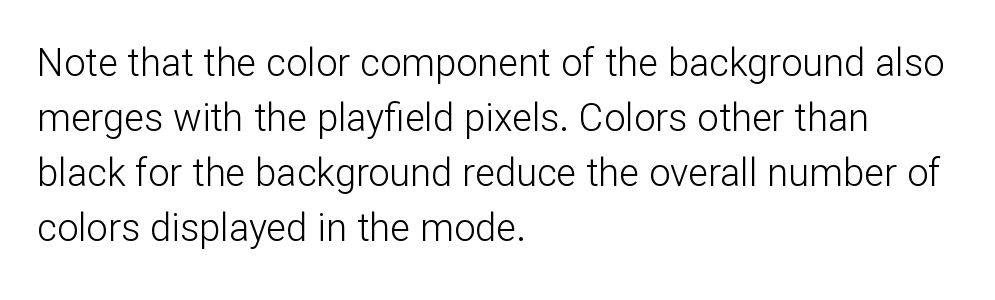
Font category for this specimen: sans-serif. Letter spacing: default. Casual observation: everything's shoved over to the left. This reads as an unemphasized weight, regular at the heaviest.
